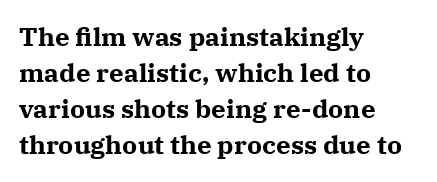
Clear beneath every line of the passage. The typography opts for an upright posture over an oblique one. Evenly set lines give the paragraph a standard silhouette. Standard letterfit; no display-style spreading of the glyphs. The compositor pushed each line to the left boundary.
